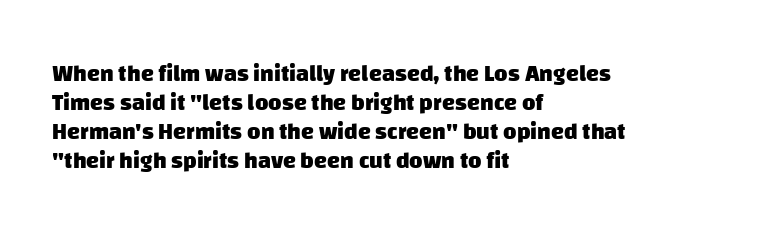
Descenders hang freely into open space. This block has exactly the height ordinary leading produces. Students, note that the glyphs here touch the page at normal intervals. I'd describe the lettering as bold — thick and assertive.
